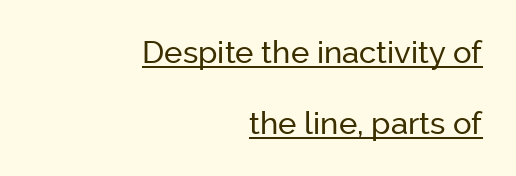
{"serif": "no", "italic": "no", "width": "normal", "stroke_contrast": "low", "x_height": "medium", "monospaced": "no", "underline": "yes", "align": "right", "line_spacing": "loose", "line_spacing_ratio": 2.28, "letter_spacing": "normal", "letter_spacing_em": 0.0, "glyph_px": 31}
